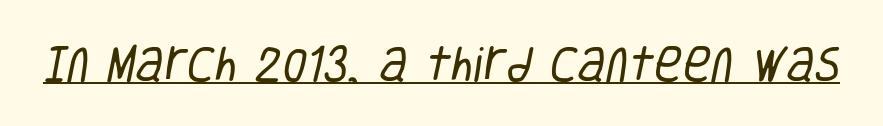
Unbolded letterforms with no extra heft. Inter-character spacing is left at the font's built-in metrics. Proportional: the letters do not fall into vertical columns. The typeface chosen for these lines omits serifs. The specimen includes a rule beneath the text block's lines.
